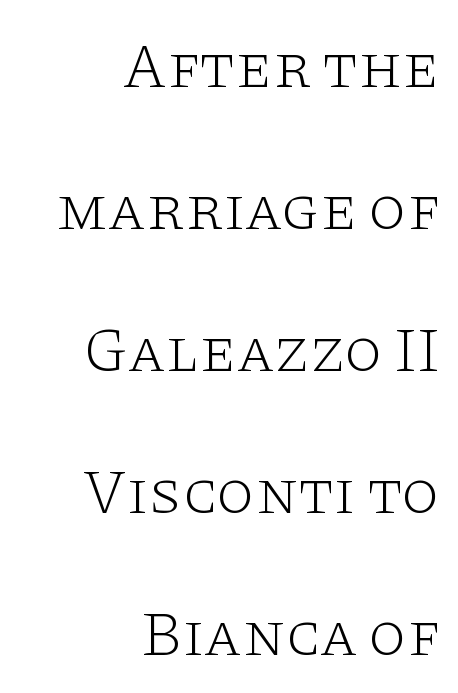
{"serif": "yes", "italic": "no", "bold": "no", "weight": "light", "width": "wide", "stroke_contrast": "low", "x_height": "large", "monospaced": "no", "underline": "no", "align": "right", "line_spacing": "loose", "line_spacing_ratio": 2.29, "letter_spacing": "normal", "letter_spacing_em": 0.0, "glyph_px": 62}
